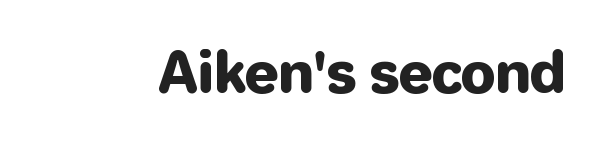
Q: Is the text italic (slanted)? A: No, it is upright.
Q: Is the typeface a serif or a sans-serif typeface? A: Sans-serif.
Q: Is the text underlined? A: No.
Q: Is the spacing between letters normal or unusually wide? A: Normal.
Q: Width (condensed, normal, or wide)? A: Normal.
Q: Stroke contrast? A: Low.
Q: x-height? A: Medium.
Q: Monospaced? A: No.
